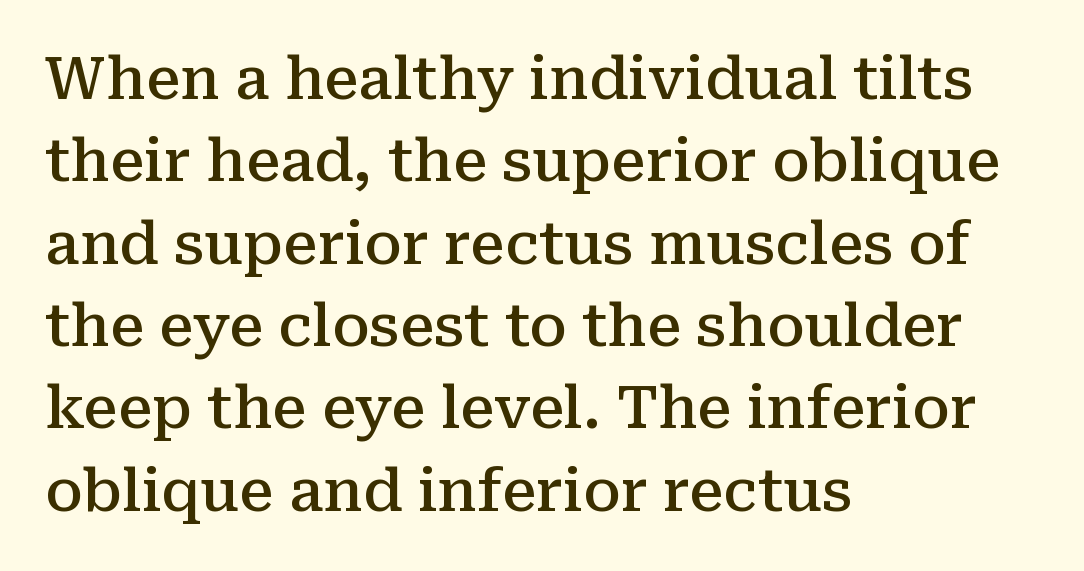
Students, observe: this is what conventionally led text looks like. Each letter keeps its own natural width here, so spacing adapts to shape. The lines in this sample share a left origin and differ only in where they stop. The glyphs are unaccompanied by any horizontal stroke below them. Regarding serifs, this sample has them. Glyph-to-glyph distance matches everyday printed text.
